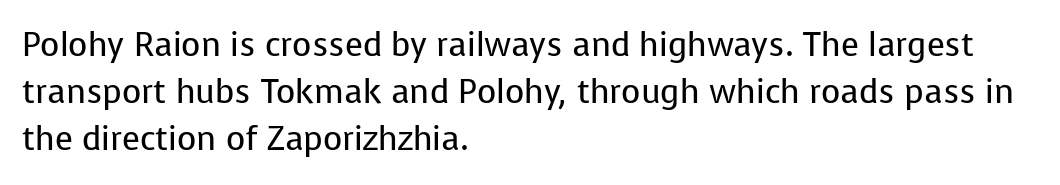
The image shows 33 px regular-weight sans-serif type, upright; set left-aligned, normal line spacing (1.43x), normal letter spacing, not underlined; low stroke contrast and a medium x-height.
